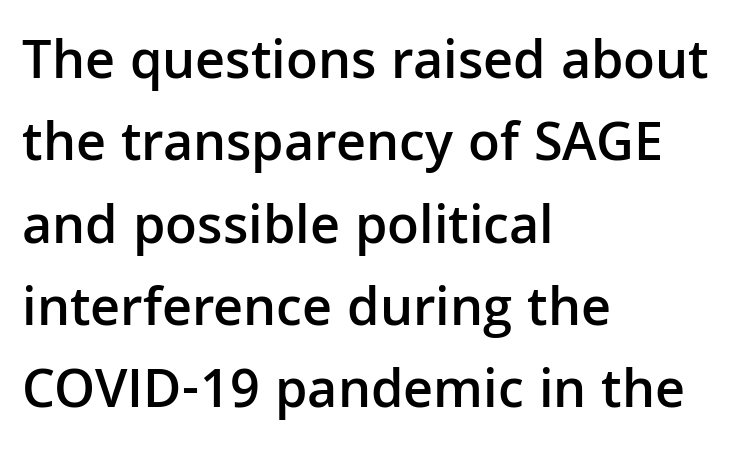
{"serif": "no", "italic": "no", "bold": "semi", "weight": "semibold", "width": "normal", "stroke_contrast": "low", "x_height": "medium", "monospaced": "no", "underline": "no", "align": "left", "line_spacing": "normal", "line_spacing_ratio": 1.47, "letter_spacing": "normal", "letter_spacing_em": 0.0, "glyph_px": 56}
